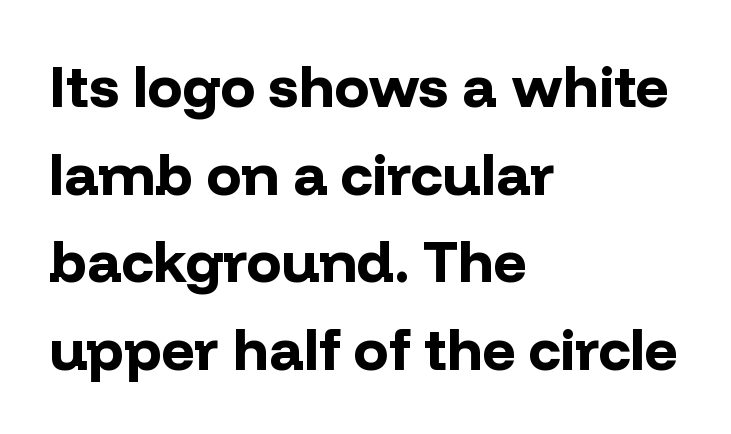
{"serif": "no", "italic": "no", "bold": "yes", "weight": "bold", "width": "normal", "stroke_contrast": "low", "x_height": "medium", "monospaced": "no", "underline": "no", "align": "left", "line_spacing": "normal", "line_spacing_ratio": 1.51, "letter_spacing": "normal", "letter_spacing_em": 0.0, "glyph_px": 58}
